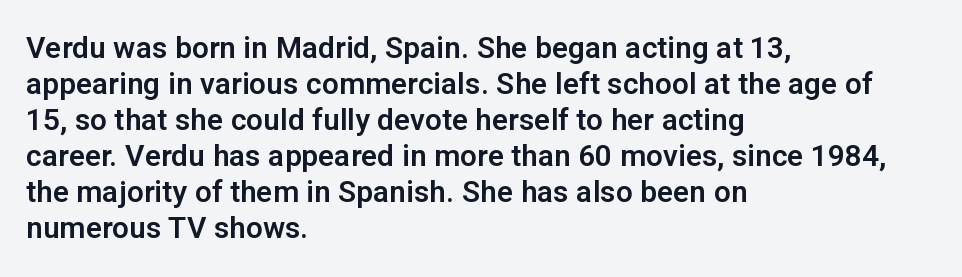
The image shows 30 px sans-serif type, upright; set left-aligned, line spacing 1.2x, normal letter spacing, not underlined; low stroke contrast and a medium x-height.
